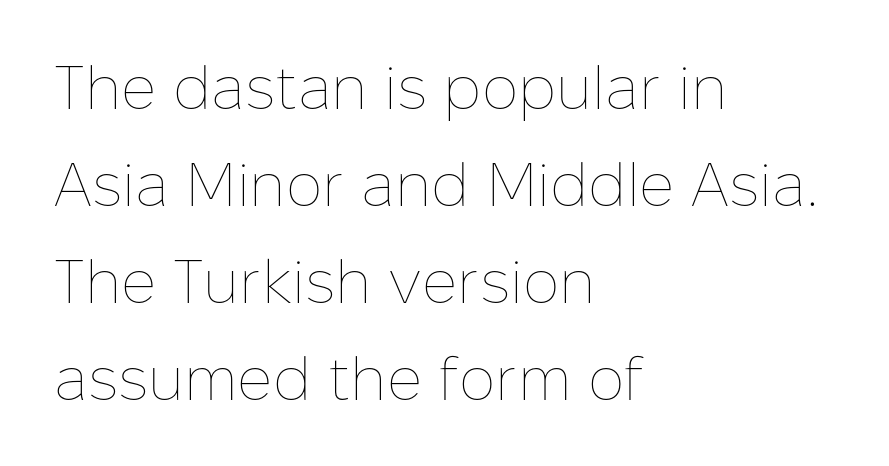
Q: Is the text bold? A: No.
Q: Is the text italic (slanted)? A: No, it is upright.
Q: Is the text underlined? A: No.
Q: How is the paragraph aligned? A: Left-aligned.
Q: Is the spacing between letters normal or unusually wide? A: Normal.
Q: Is the spacing between lines tight, normal or loose? A: Normal.
Q: Width (condensed, normal, or wide)? A: Normal.
Q: Stroke contrast? A: Low.
Q: x-height? A: Medium.
Q: Monospaced? A: No.
